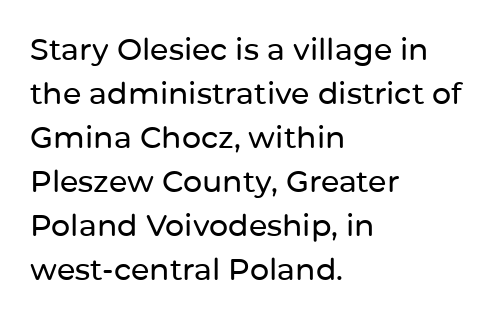
Q: Is the text italic (slanted)? A: No, it is upright.
Q: Is the typeface a serif or a sans-serif typeface? A: Sans-serif.
Q: Is the text underlined? A: No.
Q: How is the paragraph aligned? A: Left-aligned.
Q: Is the spacing between letters normal or unusually wide? A: Normal.
Q: Is the spacing between lines tight, normal or loose? A: Normal.
Q: Width (condensed, normal, or wide)? A: Normal.
Q: Stroke contrast? A: Low.
Q: x-height? A: Medium.
Q: Monospaced? A: No.
